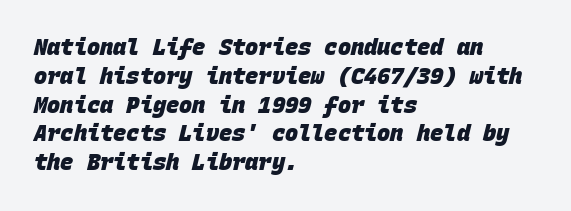
Q: Is the text bold? A: Yes.
Q: Is the text underlined? A: No.
Q: How is the paragraph aligned? A: Left-aligned.
Q: Is the spacing between letters normal or unusually wide? A: Normal.
Q: Is the spacing between lines tight, normal or loose? A: Normal.
